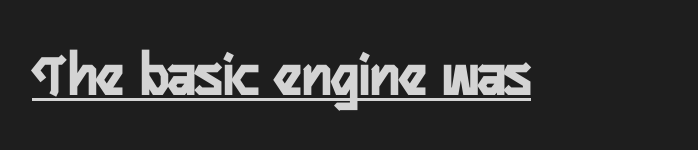
The image shows 63 px condensed sans-serif type, upright; set normal letter spacing, underlined; low stroke contrast and a medium x-height.
